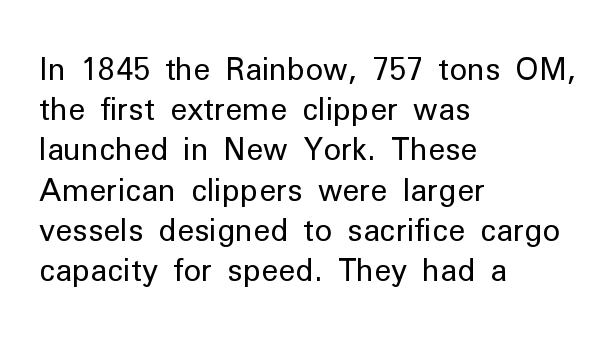
The image shows 30 px regular-weight sans-serif type, upright; set left-aligned, normal line spacing (1.34x), normal letter spacing, not underlined; low stroke contrast and a medium x-height.
